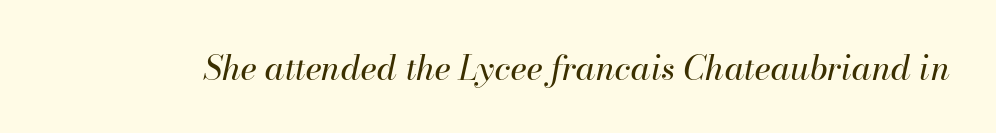
{"italic": "yes", "lean": "right", "slant_degrees": 13, "bold": "no", "weight": "regular", "width": "normal", "stroke_contrast": "high", "x_height": "small", "monospaced": "no", "underline": "no", "letter_spacing": "normal", "letter_spacing_em": 0.0, "glyph_px": 33}
